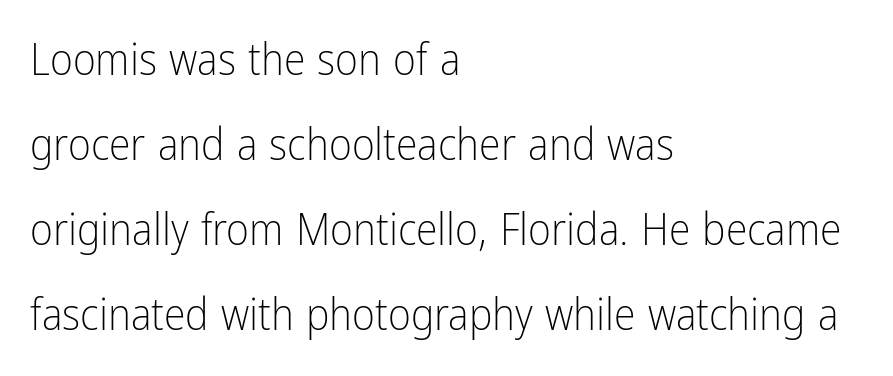
The image shows 44 px light, condensed sans-serif type, upright; set left-aligned, loose line spacing (1.93x), normal letter spacing, not underlined; low stroke contrast and a medium x-height.
